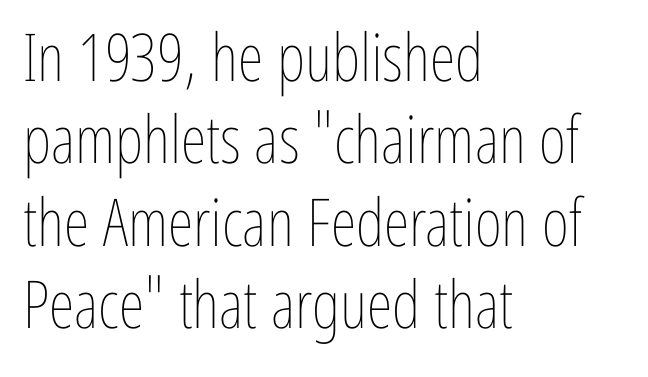
The image shows 66 px thin, condensed type, upright; set left-aligned, normal line spacing (1.25x), normal letter spacing, not underlined; low stroke contrast and a medium x-height.
